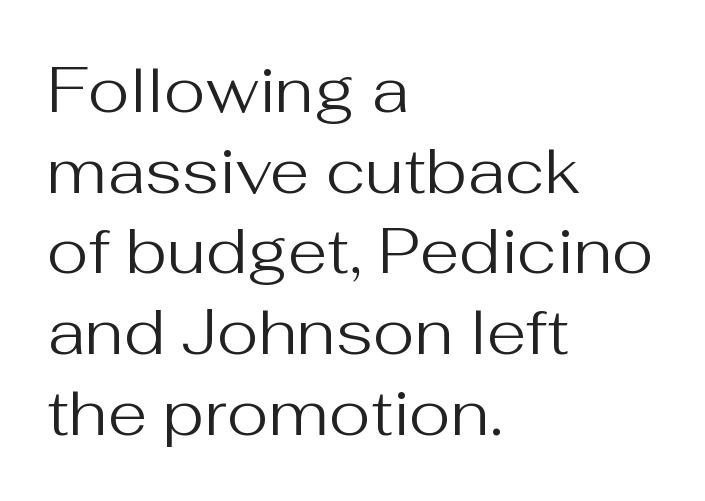
{"serif": "no", "italic": "no", "bold": "no", "weight": "regular", "width": "normal", "stroke_contrast": "medium", "x_height": "medium", "monospaced": "no", "underline": "no", "align": "left", "line_spacing": "normal", "line_spacing_ratio": 1.26, "letter_spacing": "normal", "letter_spacing_em": 0.0, "glyph_px": 64}
